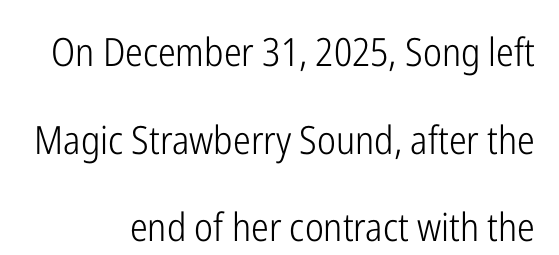
This sample is right-justified, so line beginnings fall wherever the words allow. Each row of text sits above clean, open space. Rendered with straight, roman letterforms. Spacing between characters is what you'd get straight out of the box.
